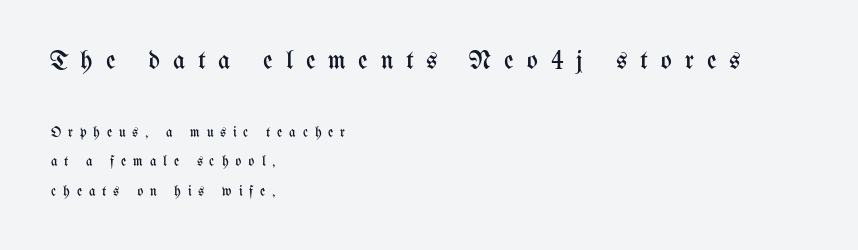
The image shows 26 px text type, upright; set left-aligned, loose line spacing (2.11x), unusually wide letter spacing (+0.49 em), not underlined; the first (top) block is 1.86x larger.
